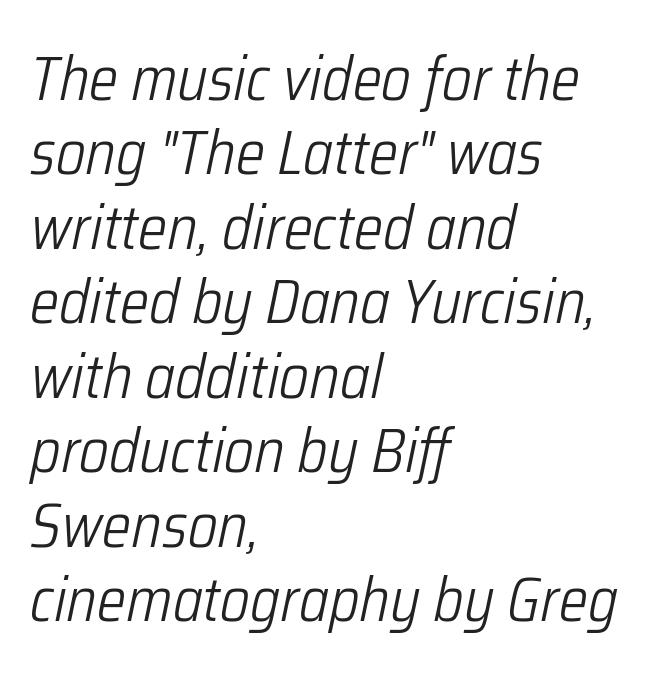
The image shows 61 px light, condensed type, italic (leaning right); set left-aligned, line spacing 1.22x, normal letter spacing, not underlined; low stroke contrast and a medium x-height.
